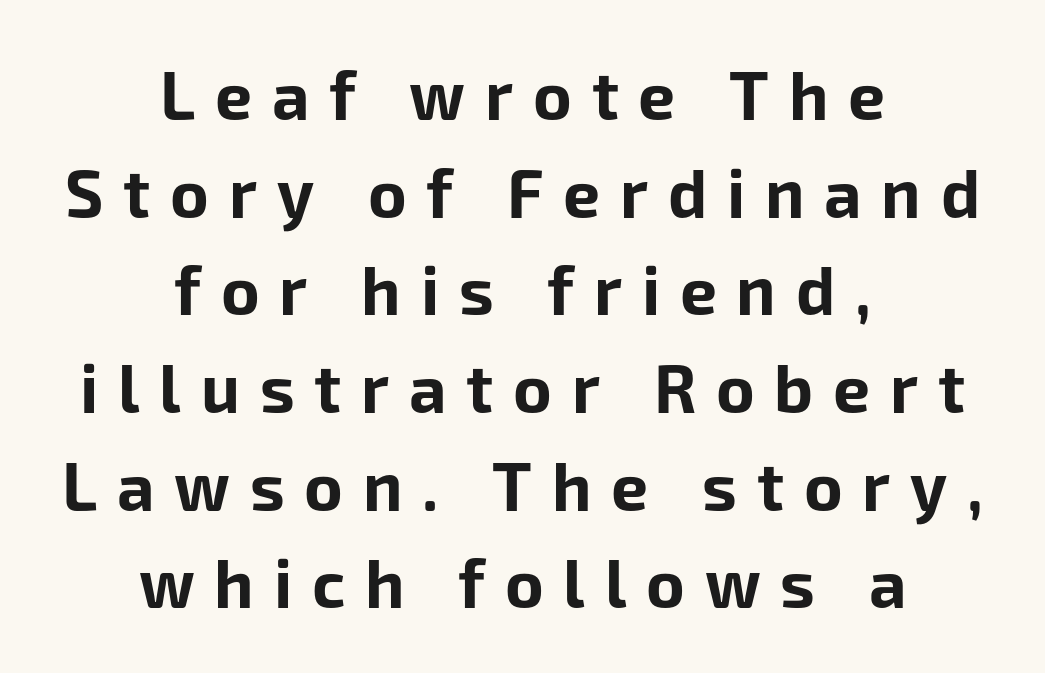
Horizontally, the lines are justified to the midpoint only. Regular leading. The face used here is rendered with a markedly widened letterfit. The strip under each line holds only bare page.
